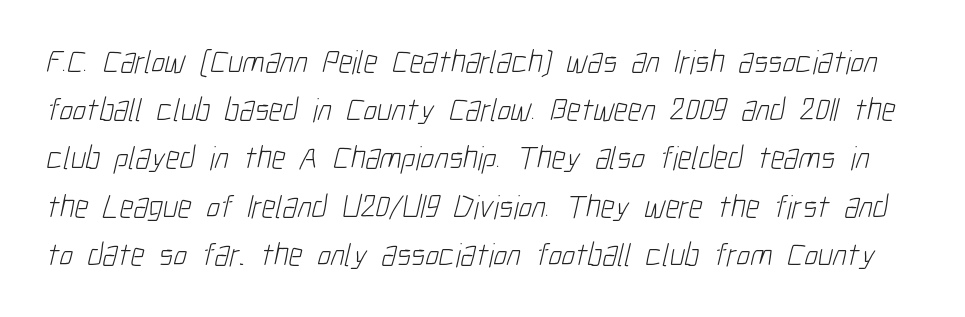
Students, observe: this is what conventionally led text looks like. Letters have the restrained weight of plain body copy at most. The area under the type is left untouched. This rendering leaves character spacing at its baseline value. This sample uses a sans-serif face. The face used here is proportionally spaced, like ordinary book or web type.
